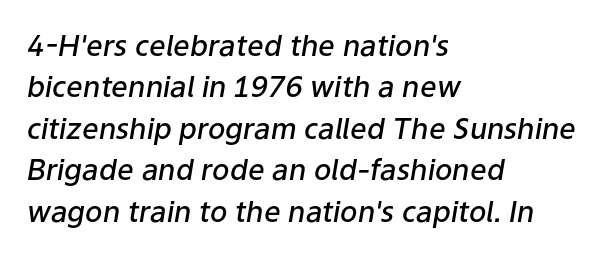
Q: Is the text bold? A: Semi-bold.
Q: Is the text italic (slanted)? A: Yes, it leans right by about 9 degrees.
Q: Is the text underlined? A: No.
Q: How is the paragraph aligned? A: Left-aligned.
Q: Is the spacing between letters normal or unusually wide? A: Normal.
Q: Is the spacing between lines tight, normal or loose? A: Normal.
Q: Width (condensed, normal, or wide)? A: Normal.
Q: Stroke contrast? A: Low.
Q: x-height? A: Medium.
Q: Monospaced? A: No.
